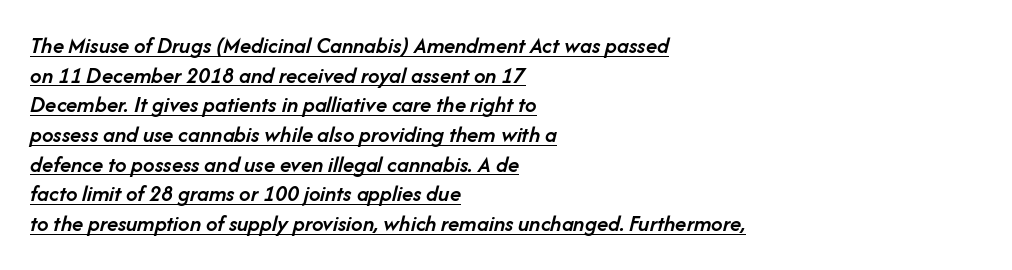
The horizontal fit of the characters is conventional and even. Honestly, the underline is the first thing you notice here. Horizontal alignment here is leftward, the default for most running prose. The vertical gap from one line to the next is medium.
